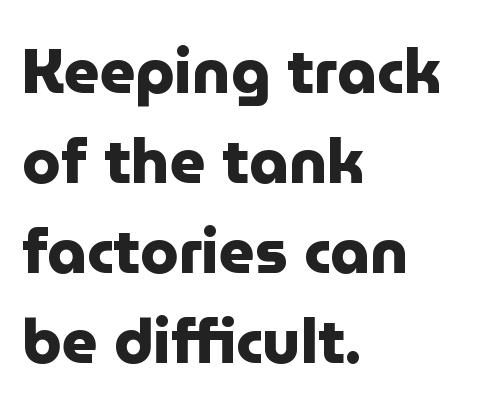
The image shows 62 px heavy sans-serif type, upright; set left-aligned, normal line spacing (1.45x), normal letter spacing, not underlined; low stroke contrast and a medium x-height.
